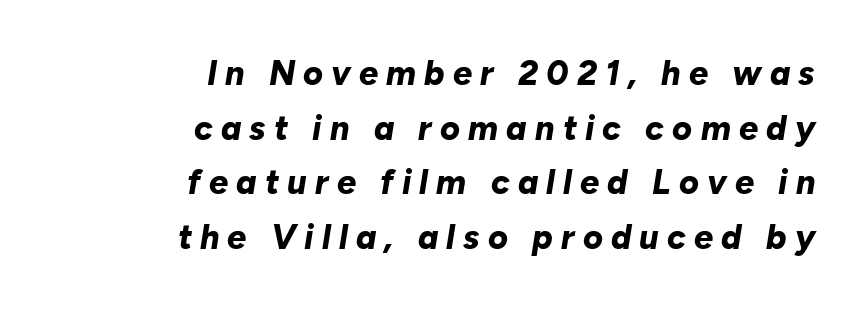
{"italic": "yes", "lean": "right", "slant_degrees": 10, "bold": "yes", "weight": "bold", "width": "normal", "stroke_contrast": "low", "x_height": "medium", "monospaced": "no", "underline": "no", "align": "right", "line_spacing": "normal", "line_spacing_ratio": 1.61, "letter_spacing": "wide", "letter_spacing_em": 0.24, "glyph_px": 34}
